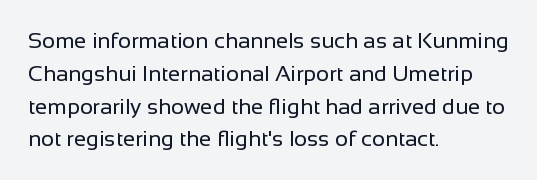
{"italic": "no", "bold": "no", "underline": "no", "align": "left", "line_spacing": "normal", "line_spacing_ratio": 1.49, "letter_spacing": "normal", "letter_spacing_em": 0.0, "glyph_px": 22}
